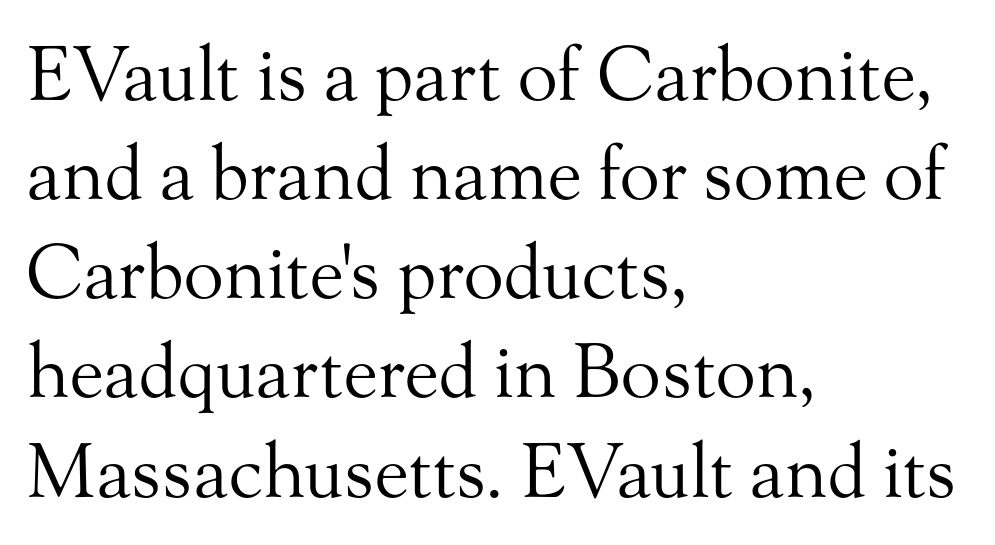
{"serif": "yes", "italic": "no", "bold": "no", "weight": "regular", "width": "normal", "stroke_contrast": "medium", "x_height": "small", "monospaced": "no", "underline": "no", "align": "left", "line_spacing": "normal", "line_spacing_ratio": 1.34, "letter_spacing": "normal", "letter_spacing_em": 0.0, "glyph_px": 74}
